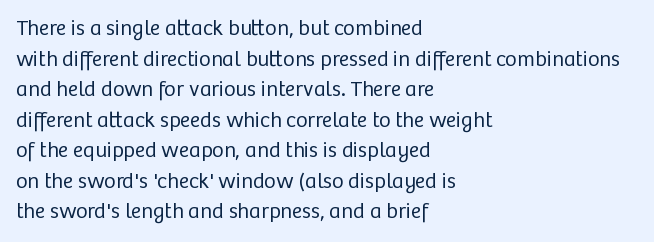
The image shows 22 px text type, upright; set left-aligned, normal line spacing (1.39x), normal letter spacing, not underlined.
